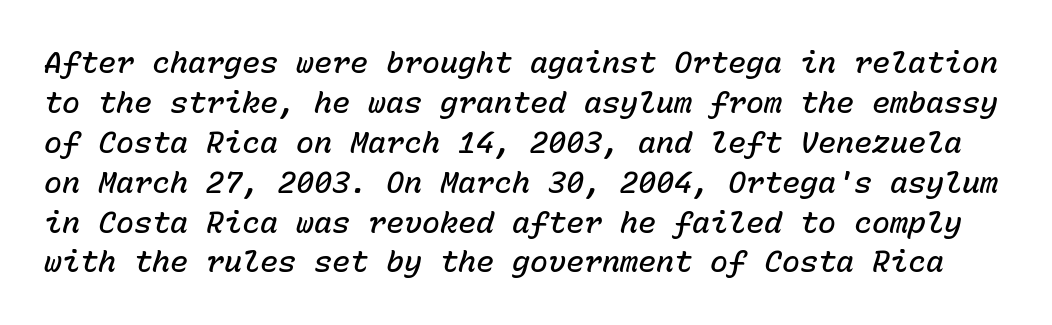
Q: Is the text bold? A: Semi-bold.
Q: Is the text italic (slanted)? A: Yes, it leans right by about 15 degrees.
Q: Is the text underlined? A: No.
Q: Is the spacing between letters normal or unusually wide? A: Normal.
Q: Is the spacing between lines tight, normal or loose? A: Normal.
Q: Width (condensed, normal, or wide)? A: Normal.
Q: Stroke contrast? A: Low.
Q: x-height? A: Medium.
Q: Monospaced? A: Yes.
